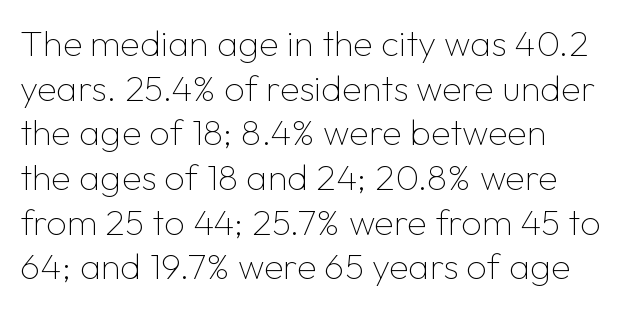
The image shows 36 px thin sans-serif type, upright; set line spacing 1.24x, normal letter spacing, not underlined; low stroke contrast and a medium x-height.
